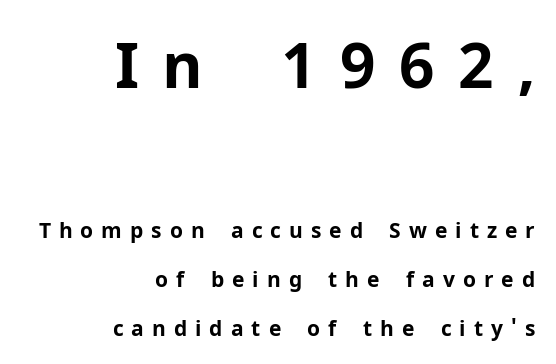
The image shows 62 px bold sans-serif type, upright; set right-aligned, loose line spacing (2.33x), unusually wide letter spacing (+0.38 em), not underlined; the first (top) block is 2.95x larger; low stroke contrast and a medium x-height.
